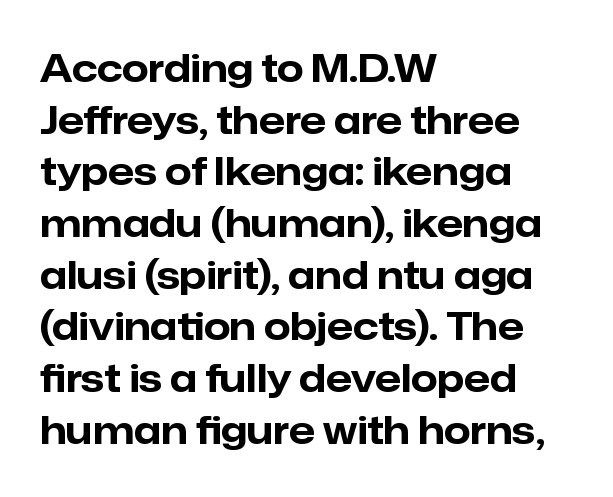
{"serif": "no", "italic": "no", "bold": "yes", "weight": "bold", "width": "normal", "stroke_contrast": "low", "x_height": "medium", "monospaced": "no", "underline": "no", "align": "left", "line_spacing": "normal", "line_spacing_ratio": 1.36, "letter_spacing": "normal", "letter_spacing_em": 0.0, "glyph_px": 38}
